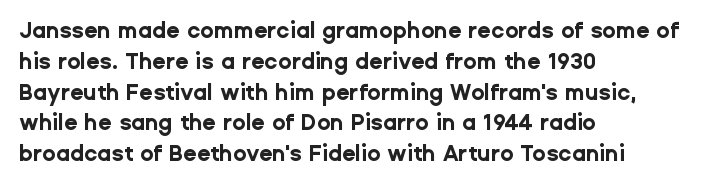
No italicization has been applied; the sample stays upright. The line-height multiplier appears to be the usual default. The face used here has the dense, thick strokes of a bold. Clear beneath every line of the passage. Each word holds together tightly as a unit, with standard inter-letter gaps. The typesetter chose a ragged-right arrangement here.
